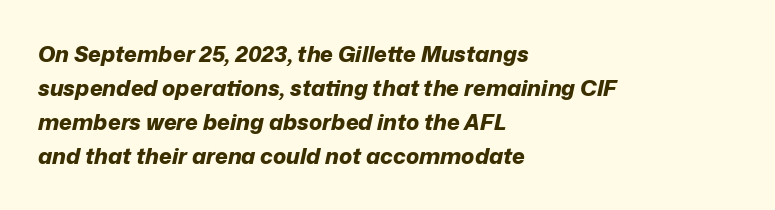
Q: Is the text bold? A: Yes.
Q: Is the text italic (slanted)? A: Yes, it leans right by about 12 degrees.
Q: Is the text underlined? A: No.
Q: How is the paragraph aligned? A: Left-aligned.
Q: Is the spacing between letters normal or unusually wide? A: Normal.
Q: Is the spacing between lines tight, normal or loose? A: Normal.
